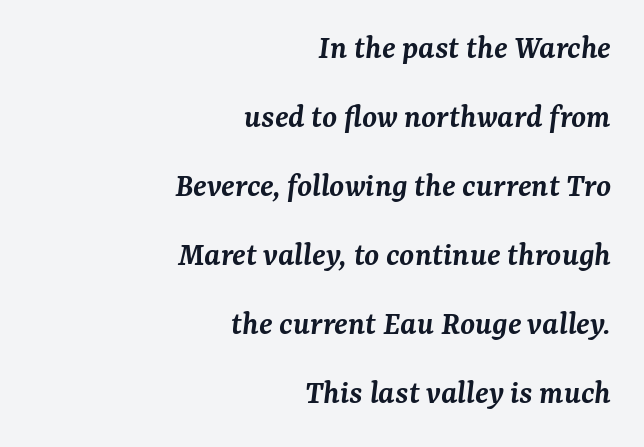
A typesetter would label this face a serif. Strokes here are thickened, but only to semibold level. It's the slanting kind of type. In terms of leading, this rendering errs on the spacious side.
